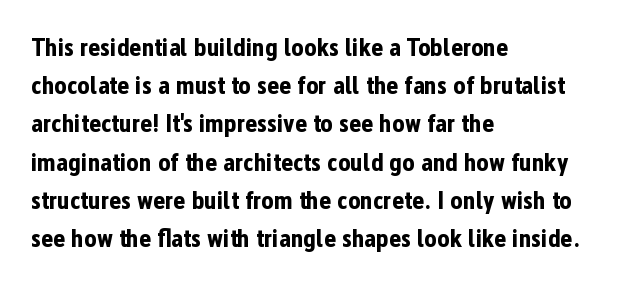
One glance says typical: line gaps are just what's usual. Students, note that the glyphs here touch the page at normal intervals. When letters stand straight like this, we call the style roman or upright. The string is rendered with underlining switched off. Casual observation: everything's shoved over to the left.
